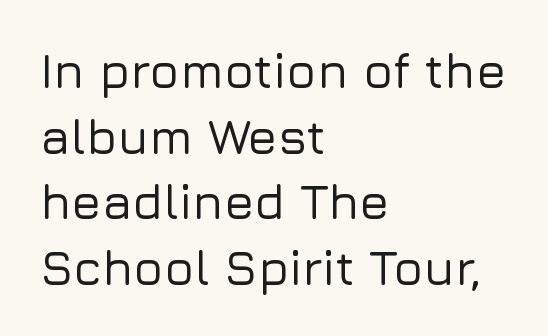
{"serif": "no", "italic": "no", "width": "normal", "stroke_contrast": "low", "x_height": "medium", "monospaced": "no", "underline": "no", "align": "left", "line_spacing": "normal", "line_spacing_ratio": 1.34, "letter_spacing": "normal", "letter_spacing_em": 0.0, "glyph_px": 49}
